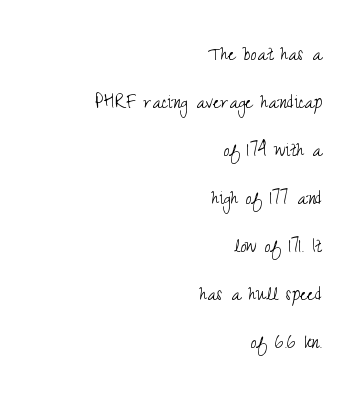
{"italic": "no", "bold": "no", "underline": "no", "align": "right", "line_spacing": "loose", "line_spacing_ratio": 2.18, "letter_spacing": "normal", "letter_spacing_em": 0.0, "glyph_px": 22}
